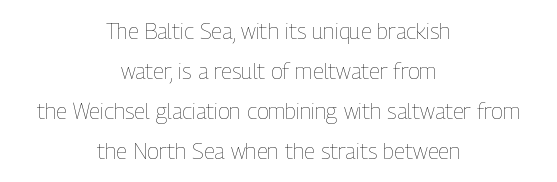
The font's upright variant was chosen for this text. A student would call this center alignment; a typographer would say set centered. This reads as an unemphasized weight, regular at the heaviest. The passage shown has conventional tracking throughout. Descender tails drop into unmarked territory.
